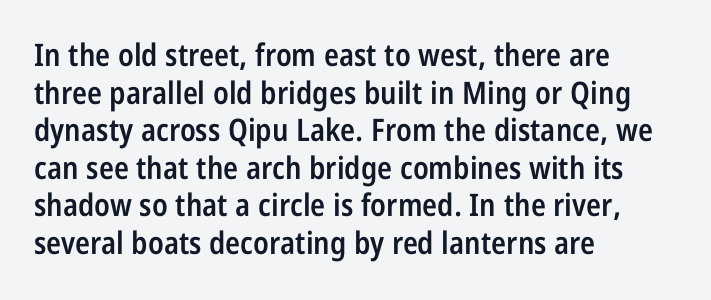
Unlike a traditional serif, this face leaves its strokes unadorned. Here the designer chose a conventional face with non-uniform glyph widths. The gaps between neighbouring characters are ordinary and unremarkable. Casual observation: everything's shoved over to the left. Clear beneath every line of the passage.
